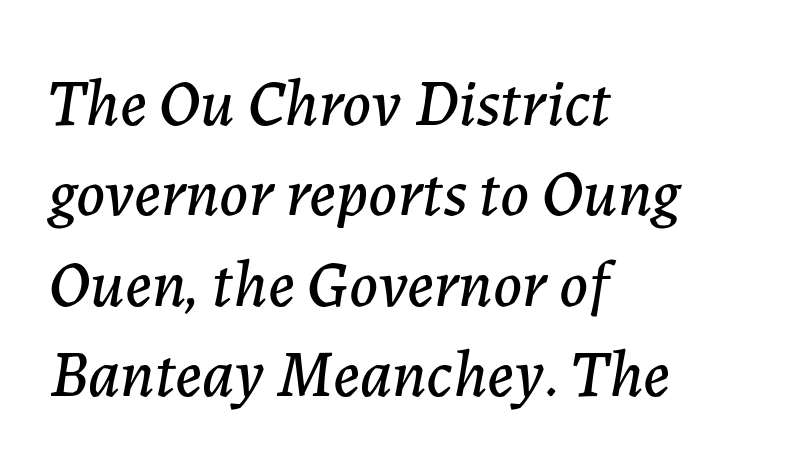
The image shows 66 px text type, italic (leaning right); set left-aligned, normal line spacing (1.37x), normal letter spacing, not underlined; low stroke contrast and a medium x-height.
